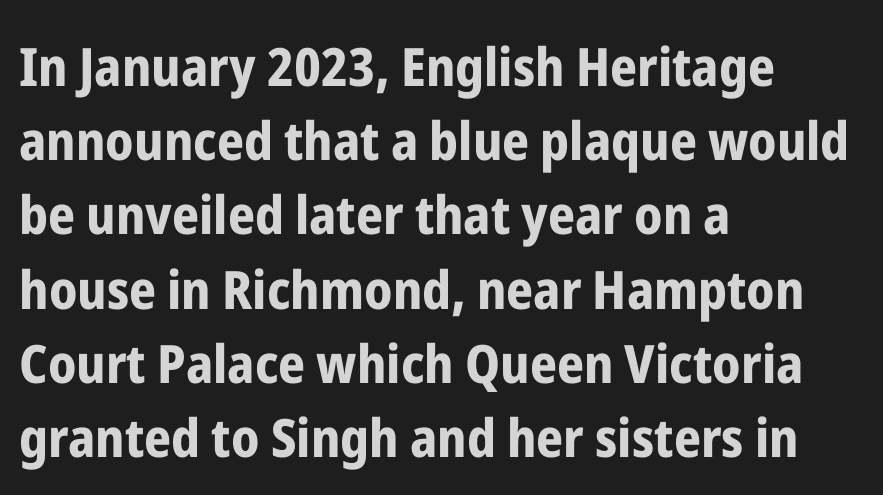
The image shows 53 px bold, condensed sans-serif type, upright; set left-aligned, normal line spacing (1.4x), normal letter spacing, not underlined; low stroke contrast and a medium x-height.
